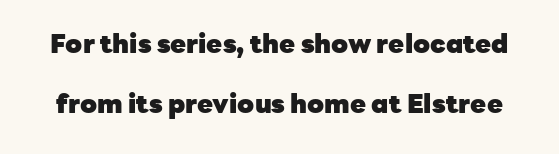
The glyphs are unaccompanied by any horizontal stroke below them. Whoever set this chose breathing room over compactness in the vertical rhythm. Posture: upright roman. Notice how thick the strokes are: this is what a full bold looks like.
